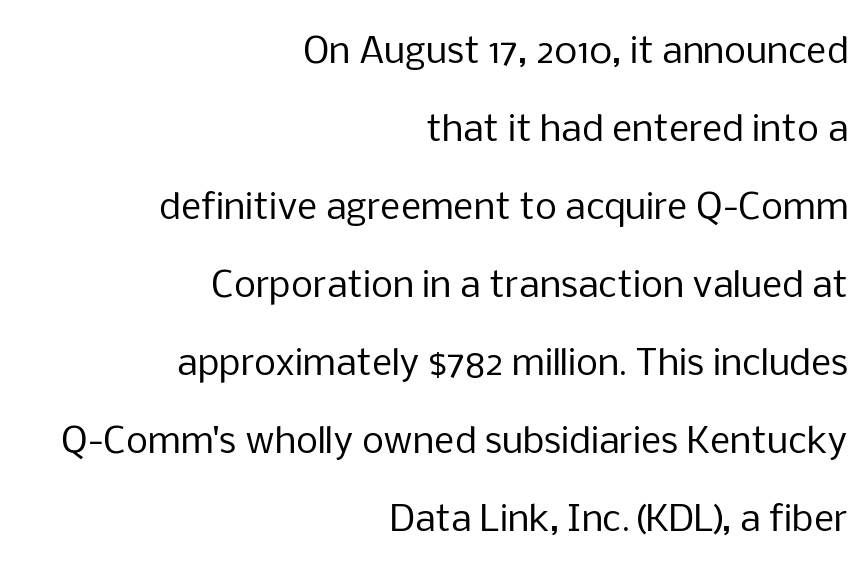
The image shows 35 px regular-weight sans-serif type, upright; set right-aligned, loose line spacing (2.23x), normal letter spacing, not underlined; low stroke contrast and a medium x-height.
